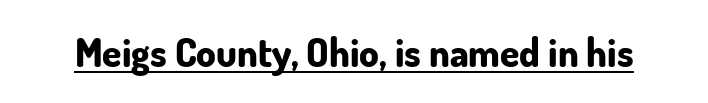
Upright lettering throughout. You can see a thin bar hugging the bottom of the glyphs. Pretty heavy lettering here — definitely bold. No feet cap the strokes, marking this as sans-serif type. A typesetter would call this proportional, since set widths differ per character.
